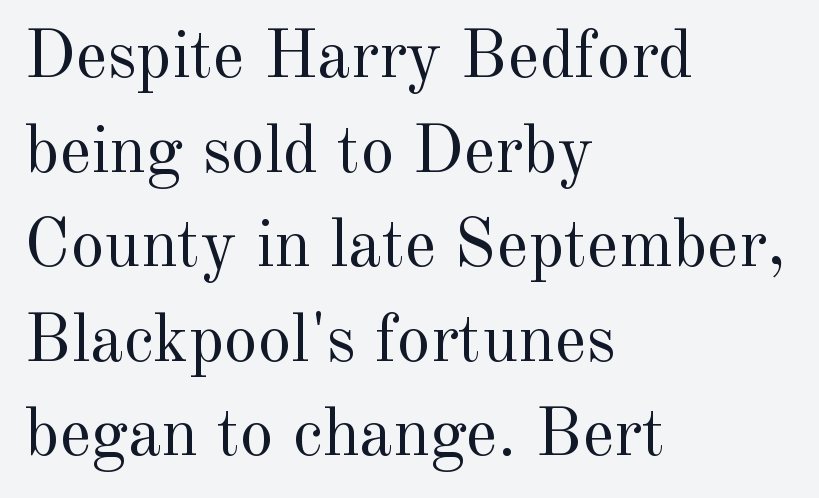
The image shows 68 px regular-weight serif type, upright; set left-aligned, normal line spacing (1.39x), normal letter spacing, not underlined; a small x-height.
